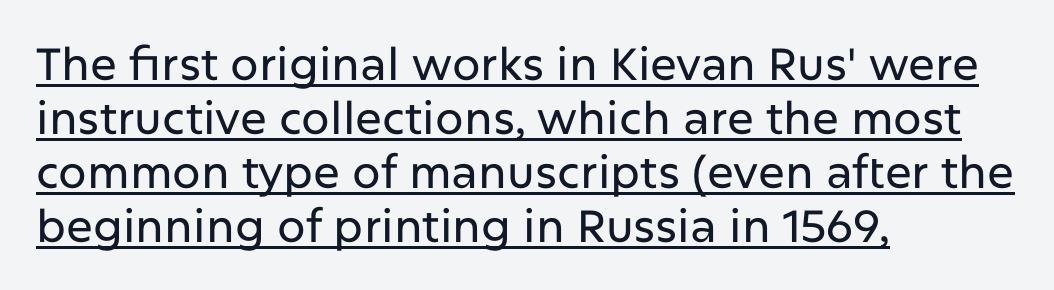
The image shows 45 px sans-serif type, upright; set left-aligned, line spacing 1.2x, normal letter spacing, underlined; low stroke contrast and a medium x-height.
